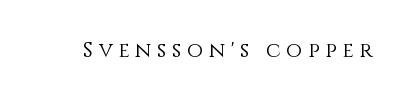
Q: Is the text bold? A: No.
Q: Is the text italic (slanted)? A: No, it is upright.
Q: Is the text underlined? A: No.
Q: Is the spacing between letters normal or unusually wide? A: Unusually wide.
